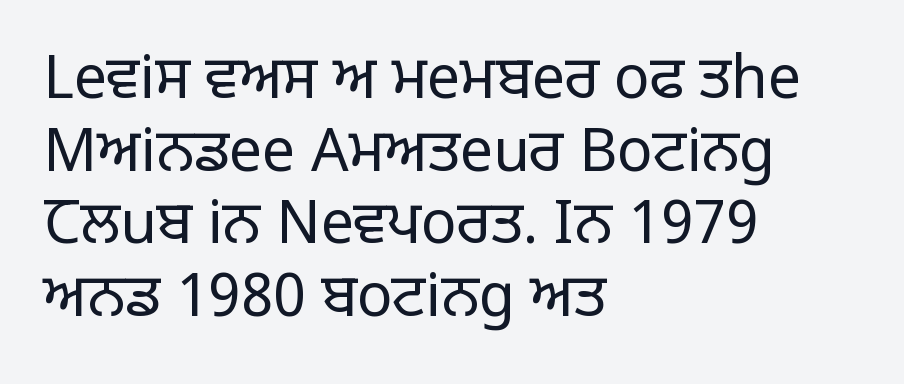
How are the letters spaced? Ordinarily, with no added tracking. Compared with a centered layout, this one pins lines to the left instead. Every stem runs plumb, perpendicular to the baseline. The letterforms sit at book weight or below.
